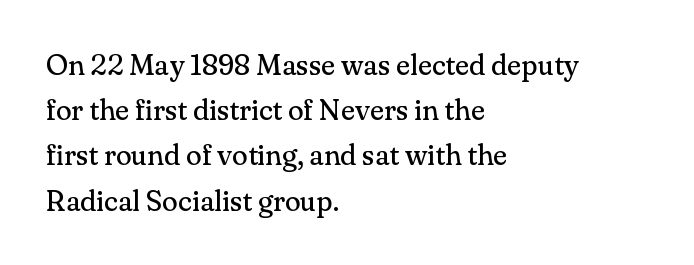
Q: Is the text bold? A: No.
Q: Is the text italic (slanted)? A: No, it is upright.
Q: Is the typeface a serif or a sans-serif typeface? A: Serif.
Q: Is the text underlined? A: No.
Q: How is the paragraph aligned? A: Left-aligned.
Q: Is the spacing between letters normal or unusually wide? A: Normal.
Q: Is the spacing between lines tight, normal or loose? A: Normal.
Q: Width (condensed, normal, or wide)? A: Normal.
Q: Stroke contrast? A: Medium.
Q: x-height? A: Small.
Q: Monospaced? A: No.
